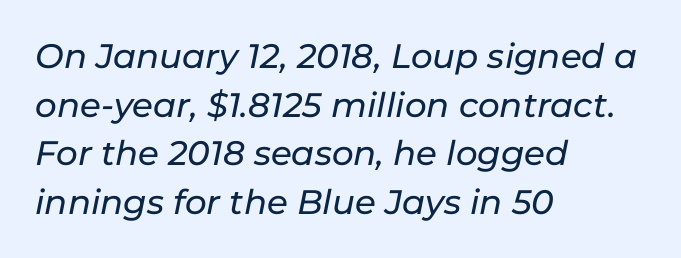
{"italic": "yes", "lean": "right", "slant_degrees": 11, "width": "normal", "stroke_contrast": "low", "x_height": "medium", "monospaced": "no", "underline": "no", "align": "left", "line_spacing": "normal", "line_spacing_ratio": 1.43, "letter_spacing": "normal", "letter_spacing_em": 0.0, "glyph_px": 34}
